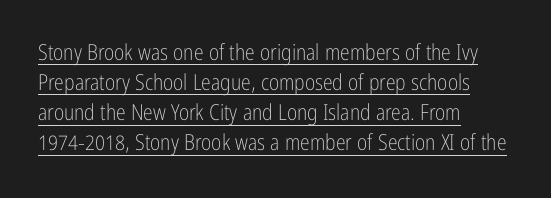
{"italic": "no", "bold": "no", "underline": "yes", "align": "left", "line_spacing": "normal", "line_spacing_ratio": 1.37, "letter_spacing": "normal", "letter_spacing_em": 0.0, "glyph_px": 22}
